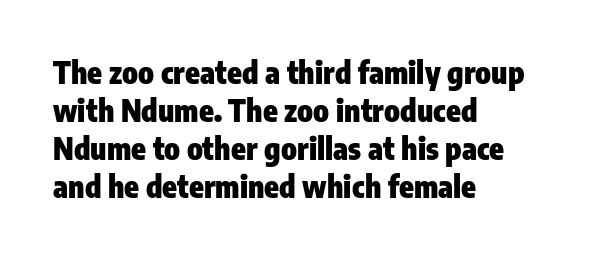
Ascenders rise straight up at ninety degrees. Think of a printed novel: that variable character pitch is what you see here. Examine the stroke ends and you'll find no serifs. Horizontal alignment here is leftward, the default for most running prose. You'd pick this weight for a headline — it's a proper bold.
